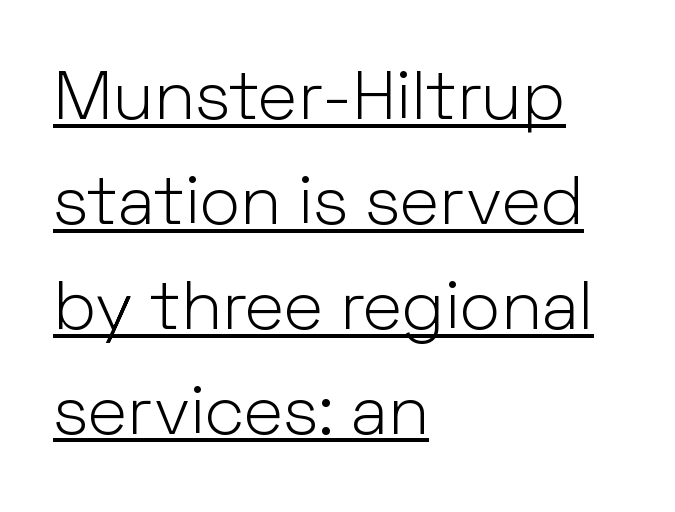
{"serif": "no", "italic": "no", "bold": "no", "weight": "light", "width": "normal", "stroke_contrast": "low", "x_height": "medium", "monospaced": "no", "underline": "yes", "align": "left", "line_spacing": "normal", "line_spacing_ratio": 1.52, "letter_spacing": "normal", "letter_spacing_em": 0.0, "glyph_px": 69}
